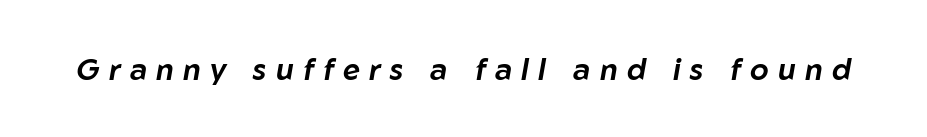
{"italic": "yes", "lean": "right", "slant_degrees": 10, "width": "normal", "stroke_contrast": "low", "x_height": "medium", "monospaced": "no", "underline": "no", "letter_spacing": "wide", "letter_spacing_em": 0.31, "glyph_px": 30}
